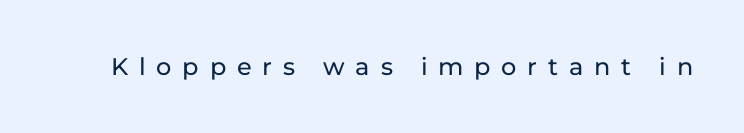
Q: Is the text italic (slanted)? A: No, it is upright.
Q: Is the text underlined? A: No.
Q: Is the spacing between letters normal or unusually wide? A: Unusually wide.
